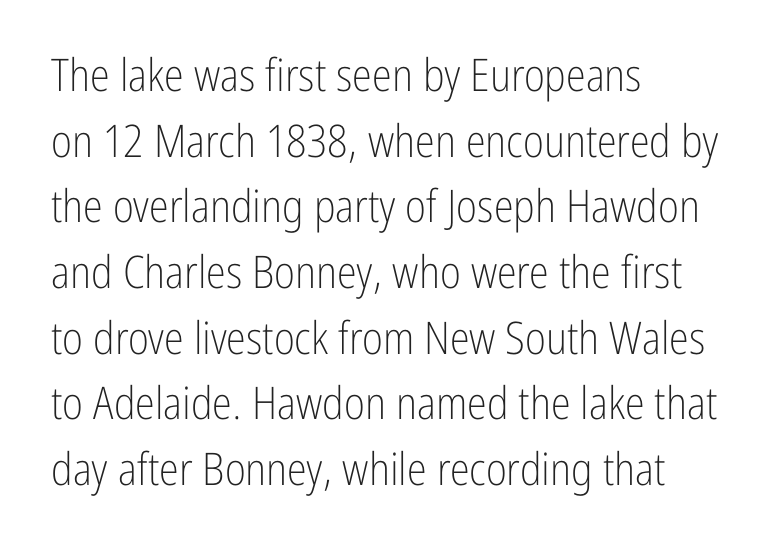
Q: Is the text bold? A: No.
Q: Is the text italic (slanted)? A: No, it is upright.
Q: Is the typeface a serif or a sans-serif typeface? A: Sans-serif.
Q: Is the text underlined? A: No.
Q: How is the paragraph aligned? A: Left-aligned.
Q: Is the spacing between letters normal or unusually wide? A: Normal.
Q: Is the spacing between lines tight, normal or loose? A: Normal.
Q: Width (condensed, normal, or wide)? A: Condensed.
Q: Stroke contrast? A: Low.
Q: x-height? A: Medium.
Q: Monospaced? A: No.
